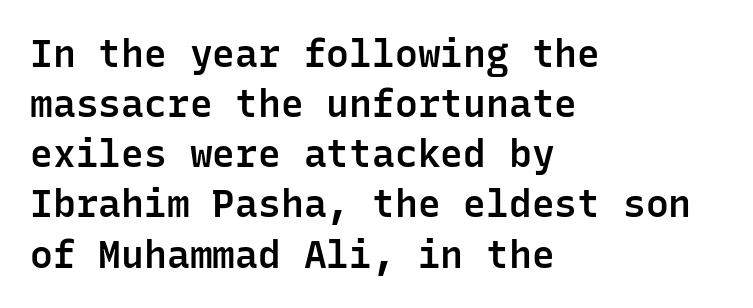
{"serif": "no", "italic": "no", "bold": "semi", "weight": "semibold", "width": "normal", "stroke_contrast": "low", "x_height": "medium", "monospaced": "yes", "underline": "no", "align": "left", "line_spacing": "normal", "line_spacing_ratio": 1.32, "letter_spacing": "normal", "letter_spacing_em": 0.0, "glyph_px": 38}
